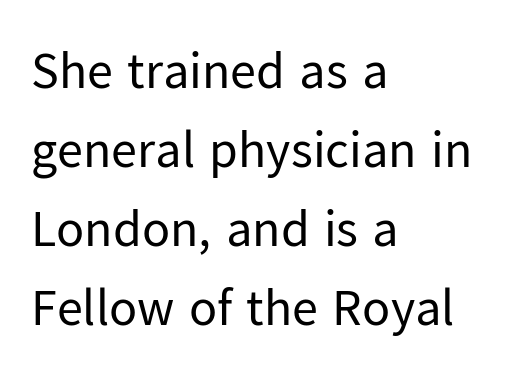
No word sits above an underline. Teacher's note: observe the even left margin — that is flush-left alignment. The passage shown is typed in a proportional face where columns would drift. Students, observe: this is what conventionally led text looks like. The weight would be labelled regular, book, light, or lighter still. The typography opts for an upright posture over an oblique one.
